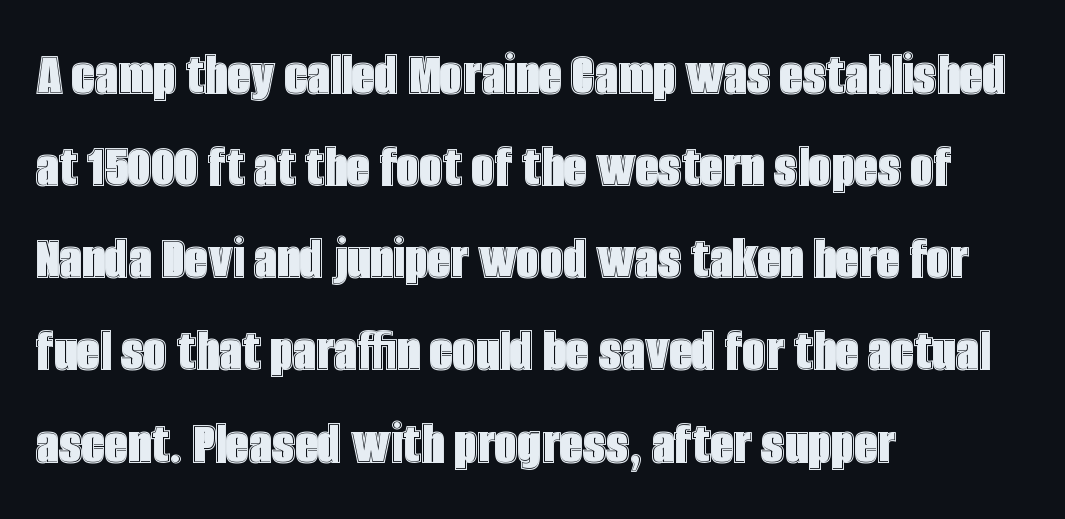
Proportional: the letters do not fall into vertical columns. Descenders hang freely into open space. Successive baselines arrive at the customary interval. Tracking value appears to be zero — textbook default spacing. Notice how the passage keeps a crisp vertical edge on the left only. If you drew a line through each stem, it would be perfectly vertical.
